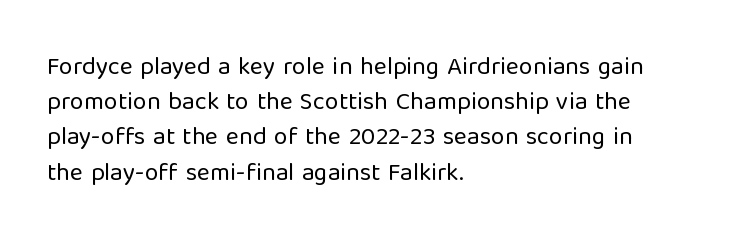
{"italic": "no", "bold": "no", "underline": "no", "align": "left", "line_spacing": "normal", "line_spacing_ratio": 1.41, "letter_spacing": "normal", "letter_spacing_em": 0.0, "glyph_px": 25}
